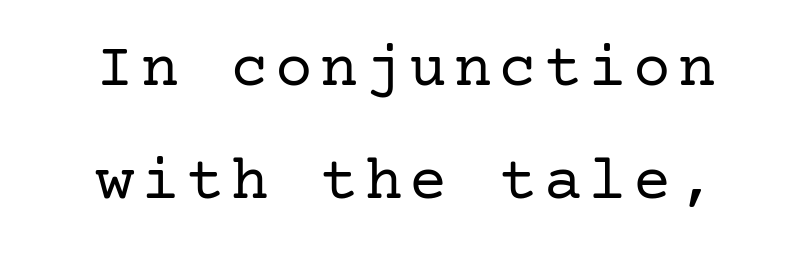
{"serif": "yes", "italic": "no", "bold": "no", "weight": "regular", "width": "normal", "stroke_contrast": "low", "x_height": "medium", "underline": "no", "align": "center", "line_spacing_ratio": 1.79, "glyph_px": 63}
